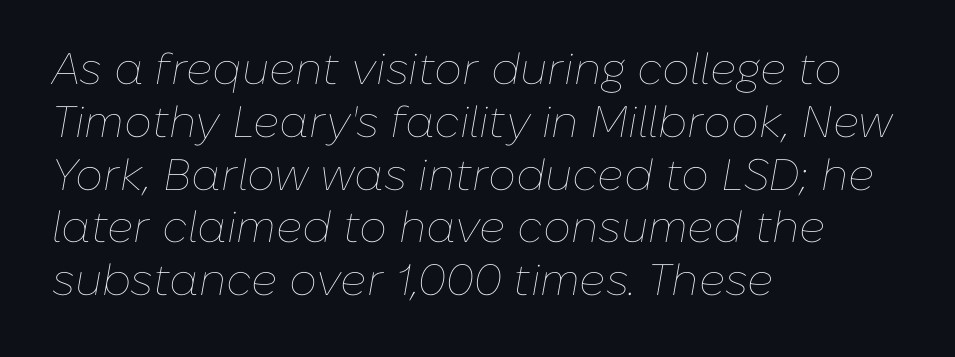
The image shows 44 px thin type, italic (leaning right); set left-aligned, line spacing 1.2x, normal letter spacing, not underlined; low stroke contrast and a medium x-height.
